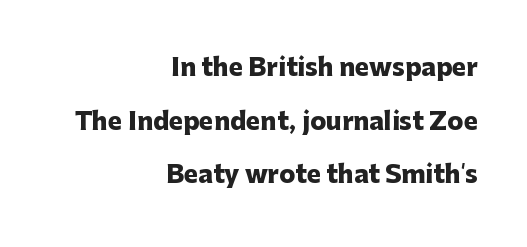
Q: Is the text bold? A: Yes.
Q: Is the text italic (slanted)? A: No, it is upright.
Q: Is the text underlined? A: No.
Q: How is the paragraph aligned? A: Right-aligned.
Q: Is the spacing between letters normal or unusually wide? A: Normal.
Q: Is the spacing between lines tight, normal or loose? A: Loose.
